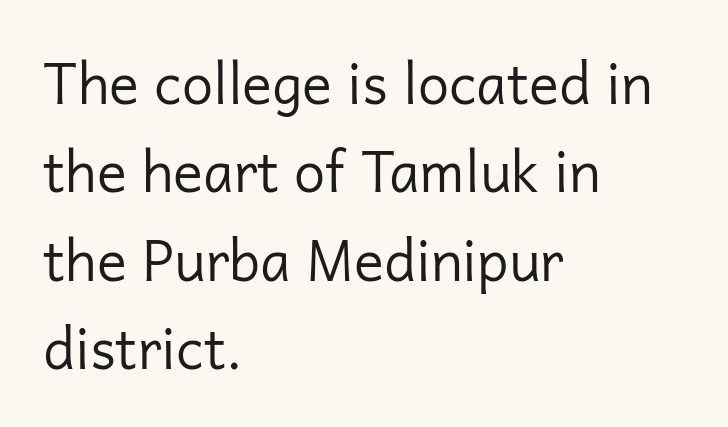
Each letter keeps its own natural width here, so spacing adapts to shape. Leading: standard. The text block is weighted toward the left margin, trailing off unevenly rightward. Posture: vertical.
